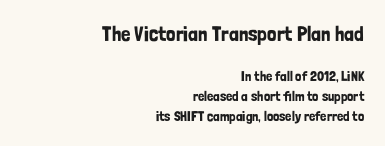
A student would notice the top passage is typeset larger than what follows. These lines are set flush right with a ragged left edge. Words float on clear page, feet unadorned. The tracking reads as untouched default to a designer's eye. These lines sit exactly where default settings would place them. In terms of posture, this sample is upright.
